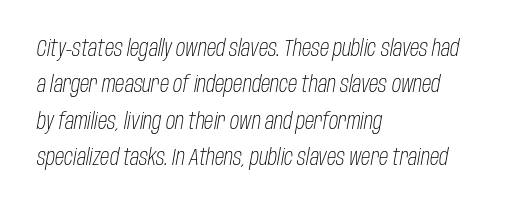
The space directly below the letters is spotless. The vertical gap from one line to the next is medium. Every row of glyphs begins at an identical x-position on the left. The gaps between neighbouring characters are ordinary and unremarkable. The font is comparable to plain body text, perhaps lighter.
